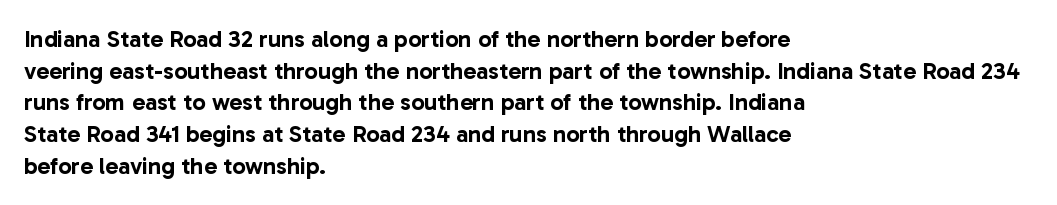
The image shows 24 px text type, upright; set left-aligned, normal line spacing (1.32x), normal letter spacing, not underlined.
